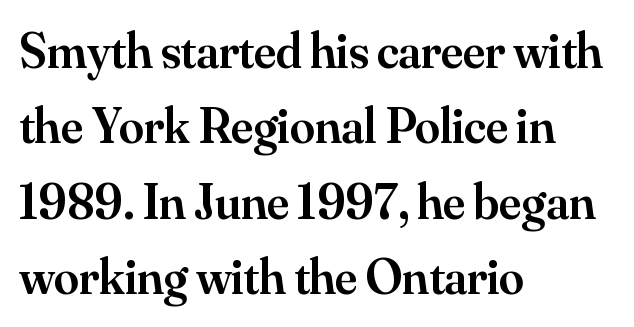
Does extra space separate the letters? No, they use regular spacing. The vertical gap from one line to the next is medium. Summary of weight: moderately heavy, a semibold. The typography opts for an upright posture over an oblique one. Typeset ragged right — the left edge is the straight one. The designer went with a serif here, giving each stem small feet.
